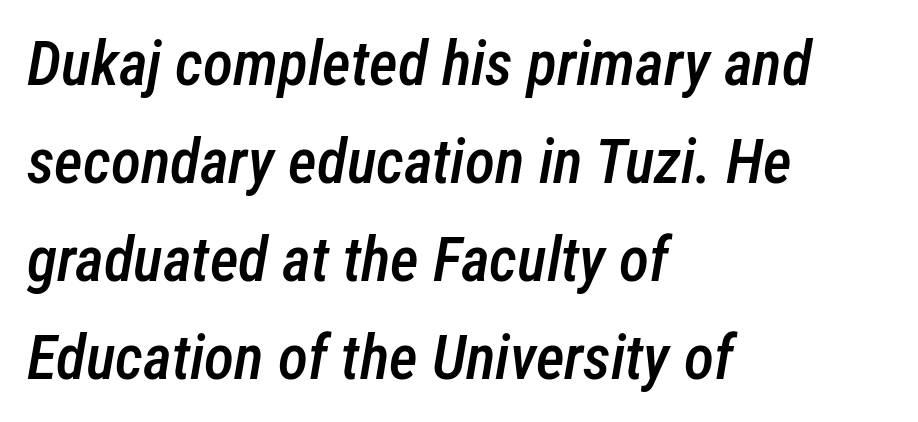
The image shows 62 px semibold, condensed type, italic (leaning right); set left-aligned, normal line spacing (1.58x), normal letter spacing, not underlined; low stroke contrast and a medium x-height.
